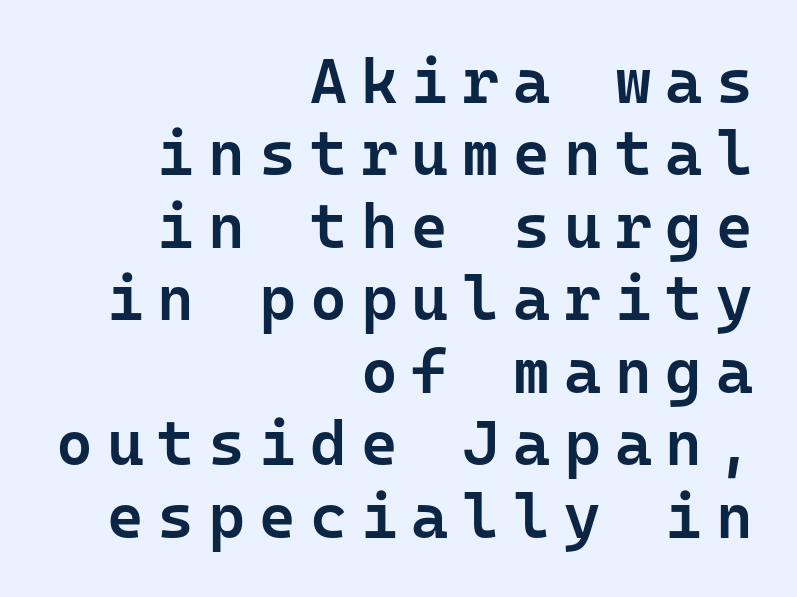
In CSS terms this would be text-align: right. Notice how descenders almost collide with the ascenders below — that's tight leading. These lines are rendered in a fixed-pitch font. The letters are semibold — heavier than regular but short of a full bold. Someone cranked the tracking dial way up on this one. The specimen omits any rule beneath the text block's lines.
